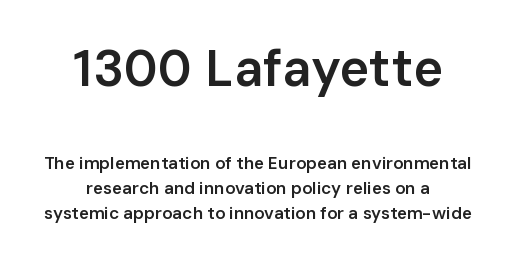
The image shows 51 px semibold sans-serif type, upright; set centered, normal line spacing (1.49x), normal letter spacing, not underlined; the first (top) block is 3.0x larger; low stroke contrast and a medium x-height.
